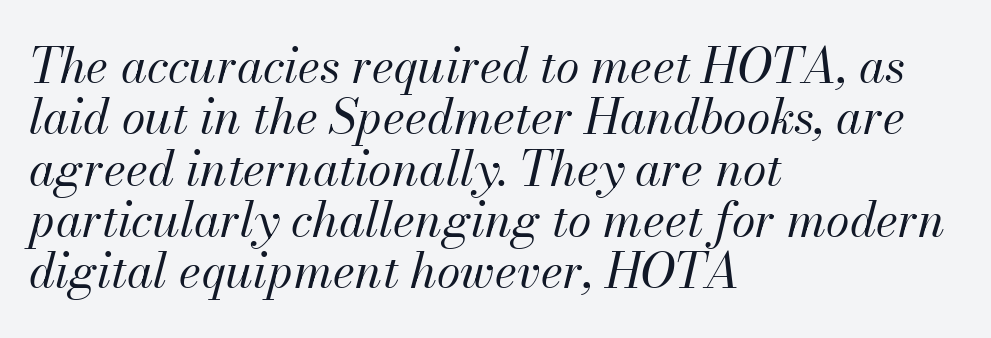
The image shows 48 px regular-weight type, italic (leaning right); set left-aligned, tight line spacing (1.07x), normal letter spacing, not underlined; medium stroke contrast and a small x-height.
